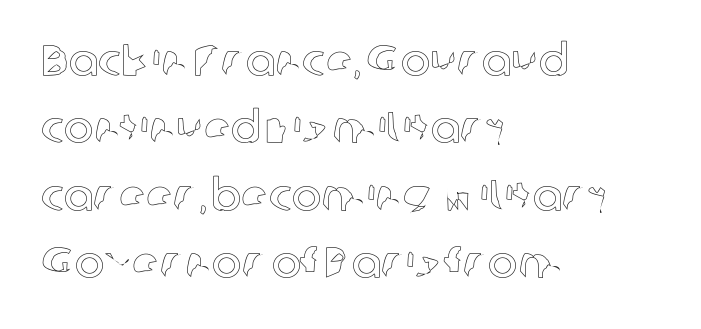
{"italic": "no", "width": "normal", "x_height": "medium", "monospaced": "no", "underline": "no", "align": "left", "line_spacing": "normal", "line_spacing_ratio": 1.53, "letter_spacing": "normal", "letter_spacing_em": 0.0, "glyph_px": 44}
